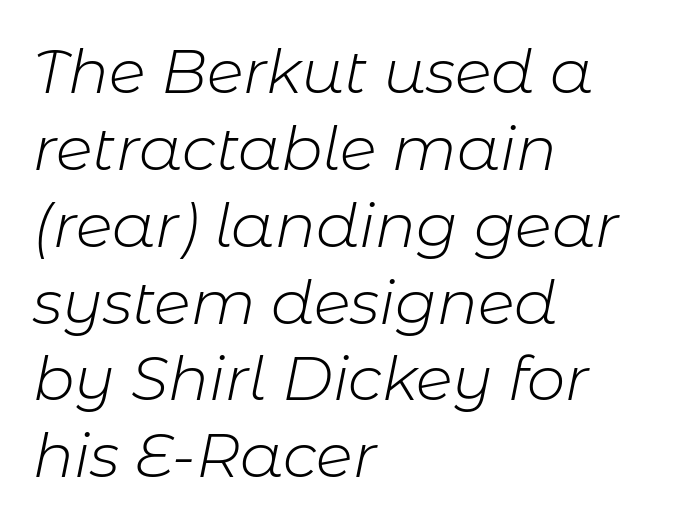
The lines sit at an ordinary, default distance from one another. A typesetter would mark this as italic. Short note: letters normally spaced. Reading down the block, your eye returns to a fixed left position each line.
